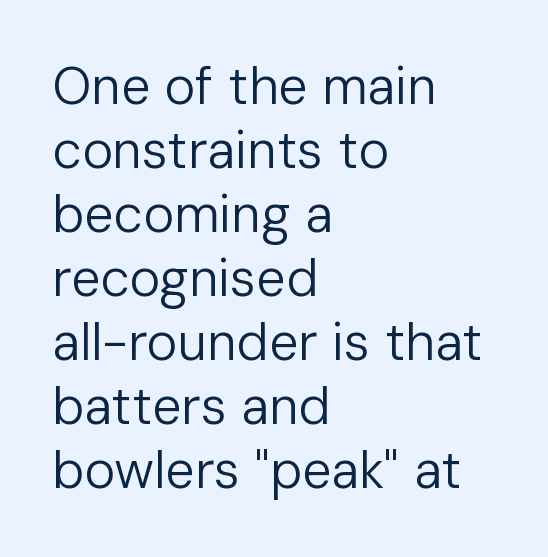
{"serif": "no", "italic": "no", "bold": "no", "weight": "regular", "width": "normal", "stroke_contrast": "low", "x_height": "medium", "monospaced": "no", "underline": "no", "align": "left", "line_spacing_ratio": 1.23, "letter_spacing": "normal", "letter_spacing_em": 0.0, "glyph_px": 52}
